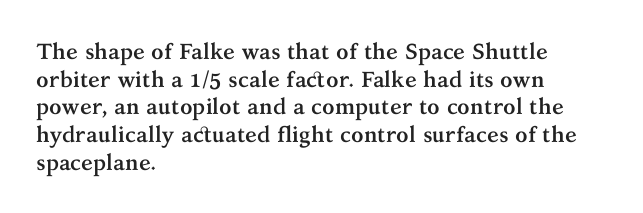
Q: Is the text bold? A: Yes.
Q: Is the text italic (slanted)? A: No, it is upright.
Q: Is the text underlined? A: No.
Q: How is the paragraph aligned? A: Left-aligned.
Q: Is the spacing between letters normal or unusually wide? A: Normal.
Q: Is the spacing between lines tight, normal or loose? A: Normal.
